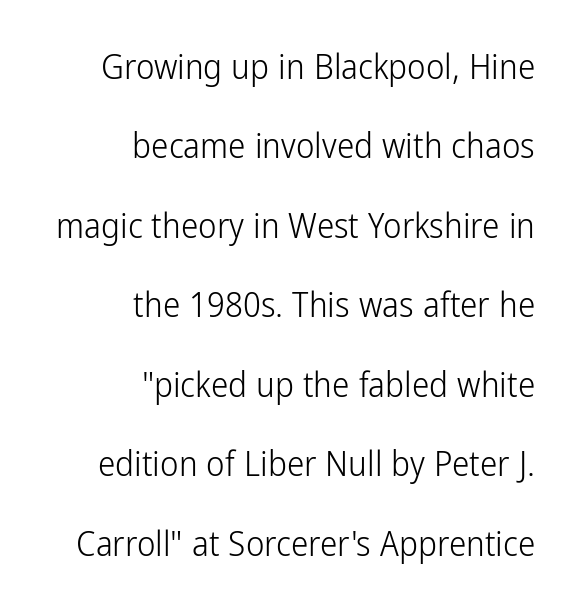
The image shows 35 px light, condensed sans-serif type, upright; set right-aligned, loose line spacing (2.27x), normal letter spacing, not underlined; low stroke contrast and a medium x-height.
